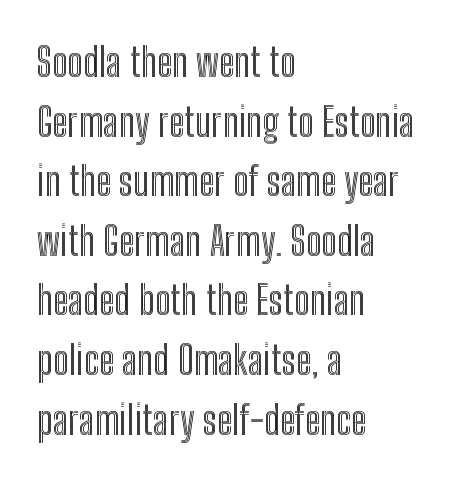
Underlining? Definitely not there. Leading matches the norm, producing a regular column. The rag falls on the right side of this text block. Nobody touched the tracking dial on this one.
